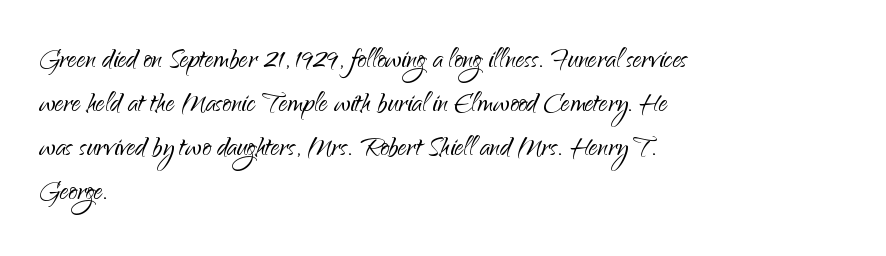
Q: Is the text bold? A: No.
Q: Is the text italic (slanted)? A: Yes.
Q: Is the typeface a serif or a sans-serif typeface? A: Sans-serif.
Q: Is the text underlined? A: No.
Q: How is the paragraph aligned? A: Left-aligned.
Q: Is the spacing between letters normal or unusually wide? A: Normal.
Q: Is the spacing between lines tight, normal or loose? A: Normal.
Q: Width (condensed, normal, or wide)? A: Normal.
Q: Stroke contrast? A: Low.
Q: x-height? A: Small.
Q: Monospaced? A: No.
